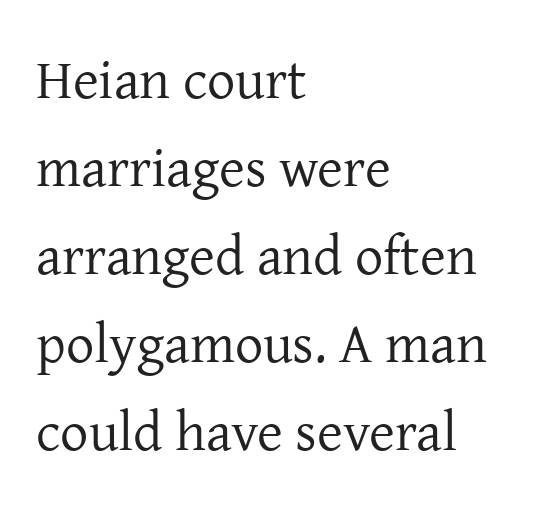
{"serif": "yes", "italic": "no", "bold": "no", "weight": "regular", "width": "normal", "stroke_contrast": "low", "x_height": "medium", "monospaced": "no", "underline": "no", "align": "left", "line_spacing": "normal", "line_spacing_ratio": 1.57, "letter_spacing": "normal", "letter_spacing_em": 0.0, "glyph_px": 56}
